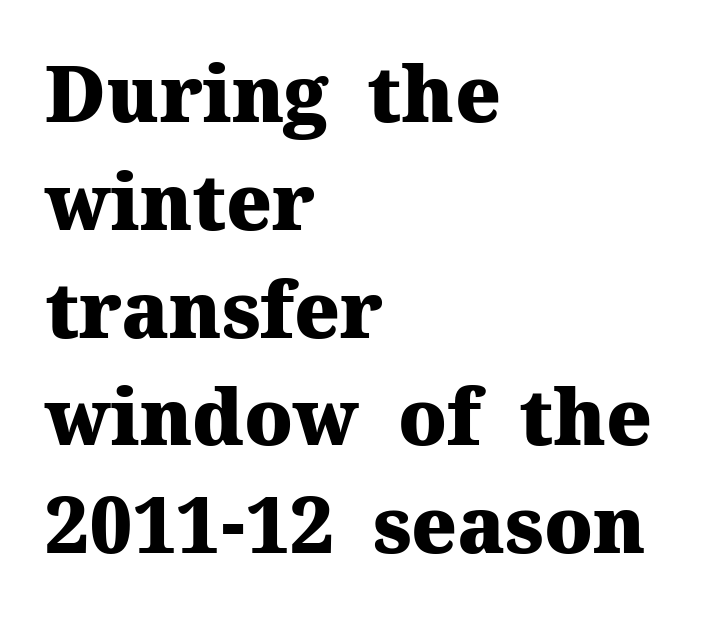
The image shows 77 px heavy serif type, upright; set left-aligned, normal line spacing (1.4x), normal letter spacing, not underlined; medium stroke contrast and a medium x-height.
